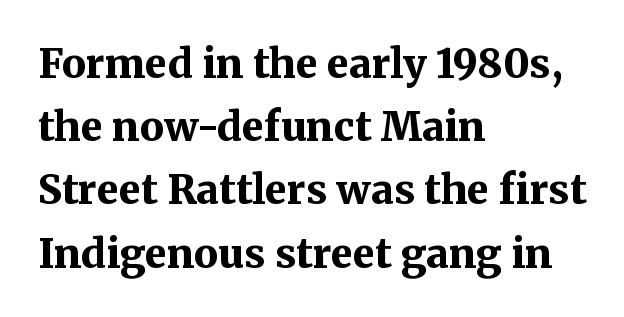
The strip under each line holds only bare page. The face used here is seriffed, in the tradition of book romans. Ascenders rise straight up at ninety degrees. The rendering keeps characters at their native spacing. The space between consecutive lines is moderate.
